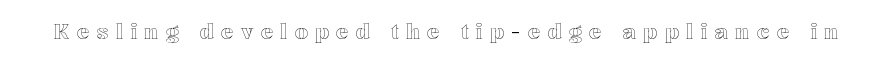
Q: Is the text italic (slanted)? A: No, it is upright.
Q: Is the text underlined? A: No.
Q: Is the spacing between letters normal or unusually wide? A: Unusually wide.
